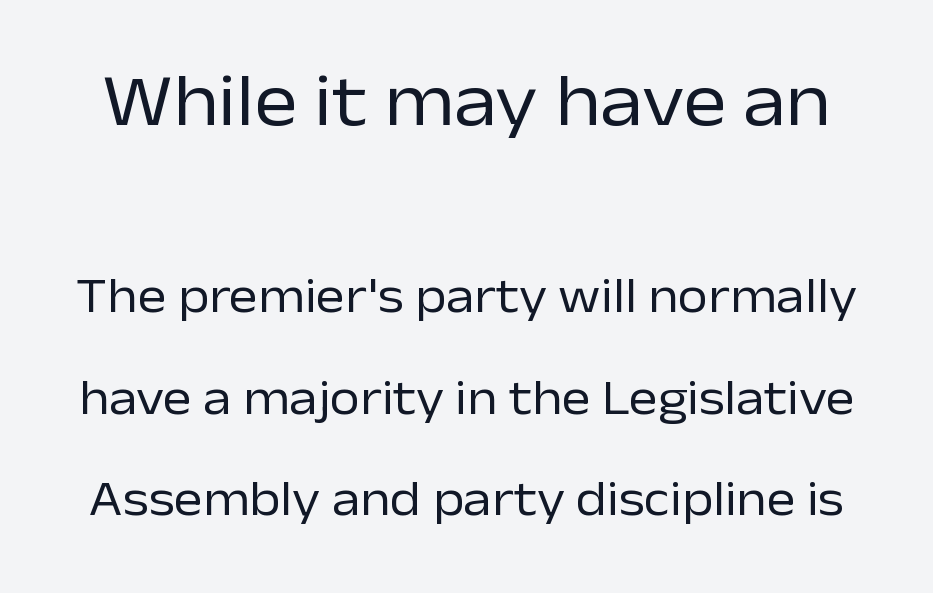
Q: Is the text bold? A: No.
Q: Is the text italic (slanted)? A: No, it is upright.
Q: Is the typeface a serif or a sans-serif typeface? A: Sans-serif.
Q: Is the text underlined? A: No.
Q: Is the spacing between letters normal or unusually wide? A: Normal.
Q: Is the spacing between lines tight, normal or loose? A: Loose.
Q: Which block of text is set in a larger size, the first (top) or the second (bottom)? A: The first (top) one.
Q: Width (condensed, normal, or wide)? A: Normal.
Q: Stroke contrast? A: Low.
Q: x-height? A: Medium.
Q: Monospaced? A: No.
